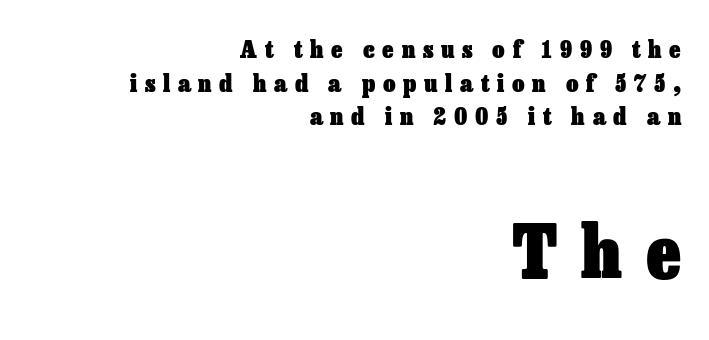
Substantial extra tracking has been applied to these lines. Note the varied advance widths — an 'i' is clearly narrower than an 'm'. Vertical spacing — default. Teacher's note: observe the even right margin — that is flush-right alignment. The foot of each line stays bare and open. Reading top to bottom, the characters get bigger at the block break.
